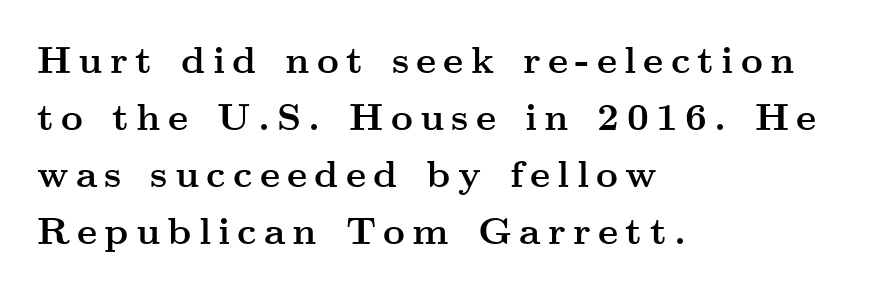
Is there any slant? The stems are plumb. The vertical gap from one line to the next is medium. A typesetter would call this proportional, since set widths differ per character. Clear beneath every line of the passage.
